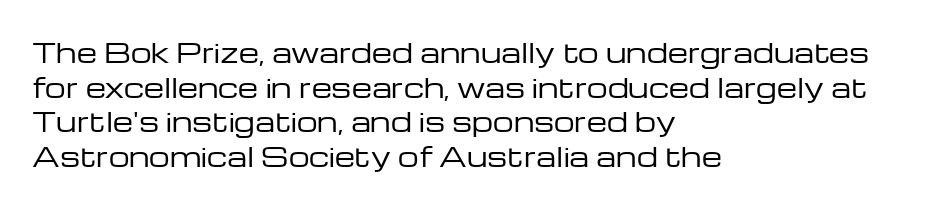
Q: Is the text bold? A: No.
Q: Is the text italic (slanted)? A: No, it is upright.
Q: Is the text underlined? A: No.
Q: How is the paragraph aligned? A: Left-aligned.
Q: Is the spacing between letters normal or unusually wide? A: Normal.
Q: Is the spacing between lines tight, normal or loose? A: Normal.
